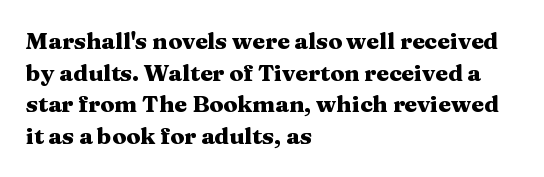
Q: Is the text bold? A: Yes.
Q: Is the text italic (slanted)? A: No, it is upright.
Q: Is the text underlined? A: No.
Q: How is the paragraph aligned? A: Left-aligned.
Q: Is the spacing between letters normal or unusually wide? A: Normal.
Q: Is the spacing between lines tight, normal or loose? A: Normal.
